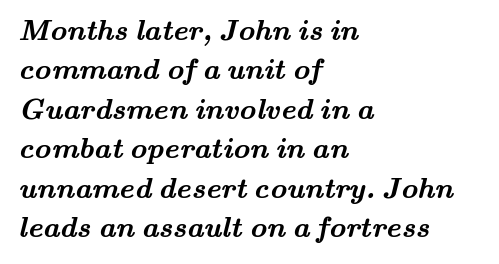
Letters rest on an invisible, unmarked baseline. Letter spacing: default. Letterform terminals end in serifs throughout the passage. All the whitespace from short lines collects on the right.
